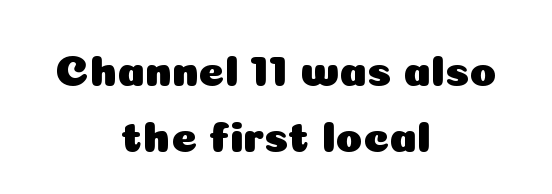
Grotesque or geometric, the face here clearly has no serifs. Horizontal bands of white between lines are of average thickness. Tracking here is standard; glyphs follow each other at the usual distance. The passage shown is typed in a proportional face where columns would drift. Unlike italic type, these characters show no tilt at all.
